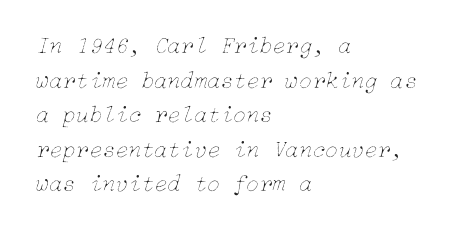
Between one letter and the next there's only the usual sliver of space. The rag falls on the right side of this text block. Weight: regular or lighter. One glance says typical: line gaps are just what's usual.
